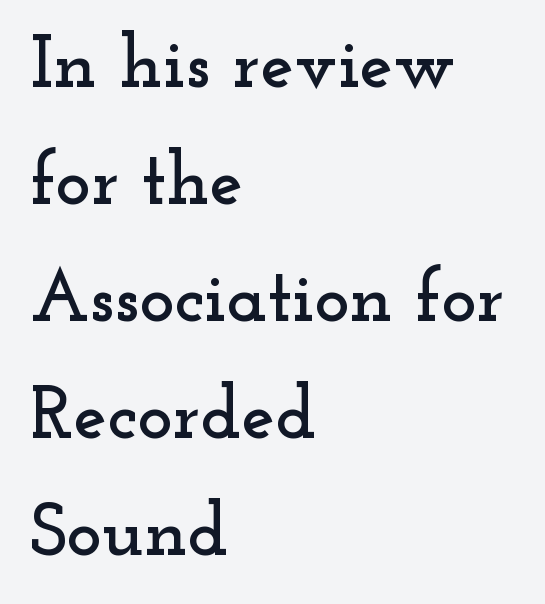
The image shows 75 px wide serif type, upright; set left-aligned, normal line spacing (1.56x), normal letter spacing, not underlined; low stroke contrast and a small x-height.
